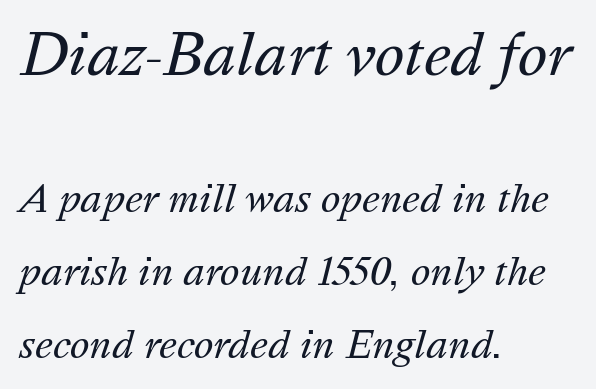
Does extra space separate the letters? No, they use regular spacing. These glyphs show unthickened strokes, regular width or finer. Has an underline been added? It has not. The line-height multiplier appears high, well above default. Varying glyph widths throughout — classic text-font behaviour. Yep, that's italic — everything's leaning.
